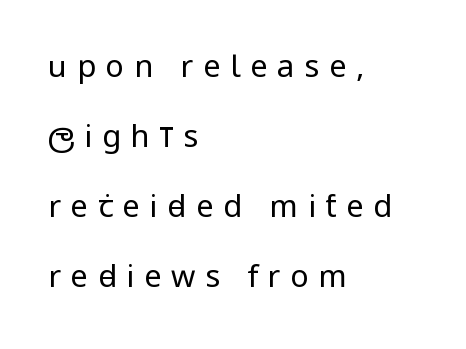
Q: Is the text bold? A: No.
Q: Is the text italic (slanted)? A: No, it is upright.
Q: Is the typeface a serif or a sans-serif typeface? A: Sans-serif.
Q: Is the text underlined? A: No.
Q: How is the paragraph aligned? A: Left-aligned.
Q: Is the spacing between letters normal or unusually wide? A: Unusually wide.
Q: Is the spacing between lines tight, normal or loose? A: Loose.
Q: Width (condensed, normal, or wide)? A: Condensed.
Q: Stroke contrast? A: Low.
Q: x-height? A: Large.
Q: Monospaced? A: No.
